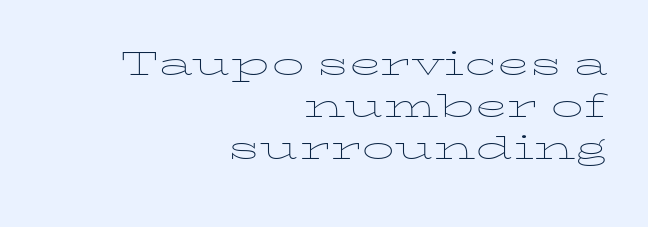
{"italic": "no", "bold": "no", "weight": "thin", "width": "wide", "stroke_contrast": "low", "x_height": "medium", "monospaced": "no", "underline": "no", "align": "right", "line_spacing": "tight", "line_spacing_ratio": 0.98, "letter_spacing": "normal", "letter_spacing_em": 0.0, "glyph_px": 43}
